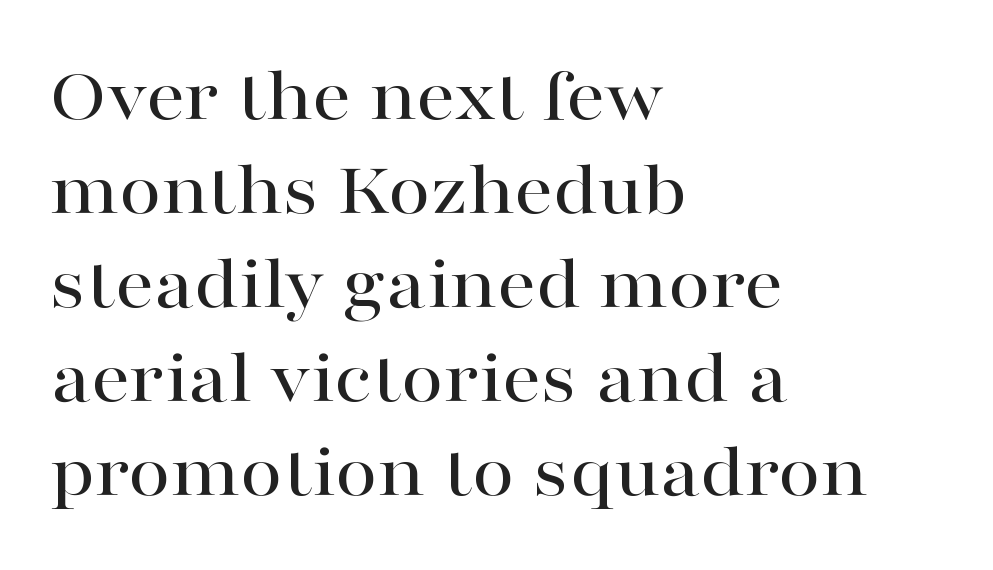
{"serif": "yes", "italic": "no", "width": "wide", "stroke_contrast": "high", "x_height": "medium", "monospaced": "no", "underline": "no", "align": "left", "line_spacing_ratio": 1.22, "letter_spacing": "normal", "letter_spacing_em": 0.0, "glyph_px": 77}
